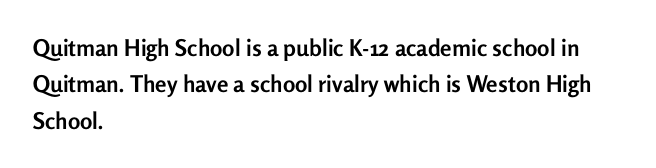
Q: Is the text bold? A: Yes.
Q: Is the text italic (slanted)? A: No, it is upright.
Q: Is the text underlined? A: No.
Q: How is the paragraph aligned? A: Left-aligned.
Q: Is the spacing between letters normal or unusually wide? A: Normal.
Q: Is the spacing between lines tight, normal or loose? A: Normal.
